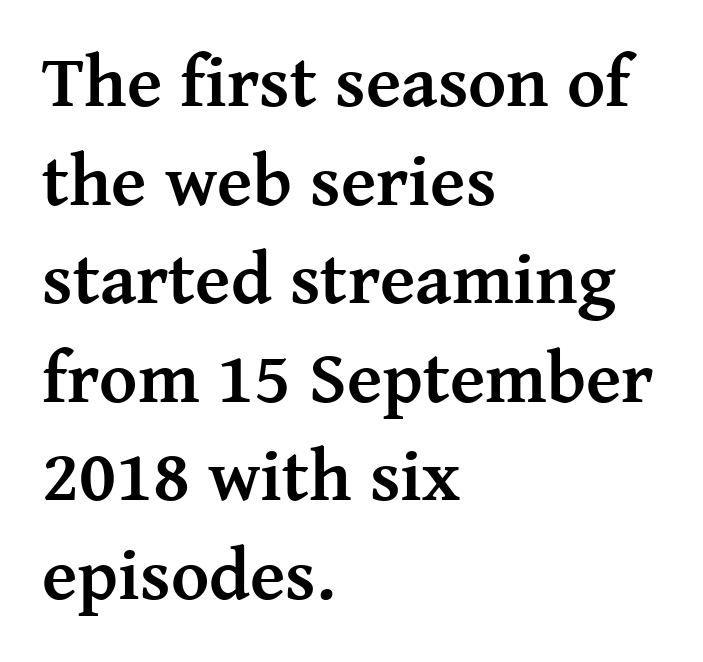
The image shows 73 px semibold serif type, upright; set left-aligned, normal line spacing (1.35x), normal letter spacing, not underlined; medium stroke contrast and a medium x-height.
